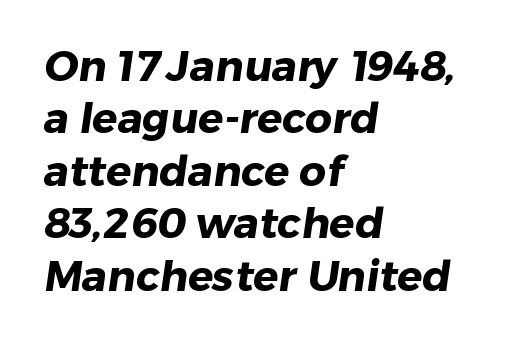
Q: Is the text bold? A: Yes.
Q: Is the typeface a serif or a sans-serif typeface? A: Sans-serif.
Q: Is the text underlined? A: No.
Q: How is the paragraph aligned? A: Left-aligned.
Q: Is the spacing between letters normal or unusually wide? A: Normal.
Q: Is the spacing between lines tight, normal or loose? A: Normal.
Q: Width (condensed, normal, or wide)? A: Normal.
Q: Stroke contrast? A: Low.
Q: x-height? A: Medium.
Q: Monospaced? A: No.
